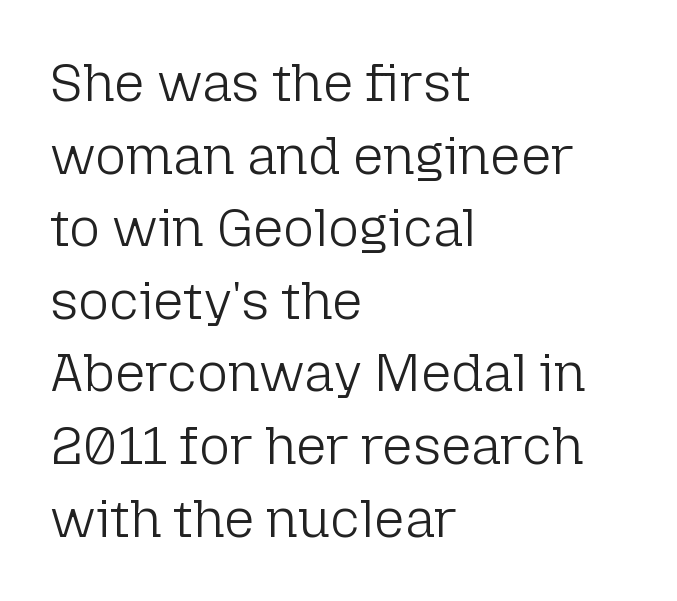
The image shows 53 px light sans-serif type, upright; set left-aligned, normal line spacing (1.37x), normal letter spacing, not underlined; low stroke contrast and a medium x-height.
